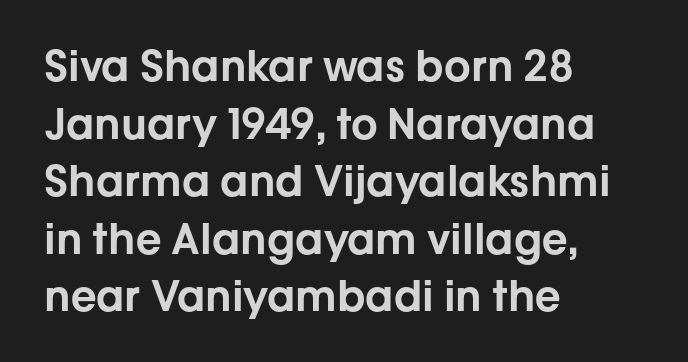
The glyphs are unaccompanied by any horizontal stroke below them. These lines were composed using upright roman letters. Here the designer chose a conventional face with non-uniform glyph widths. Stroke terminals: plain, sans-serif.
